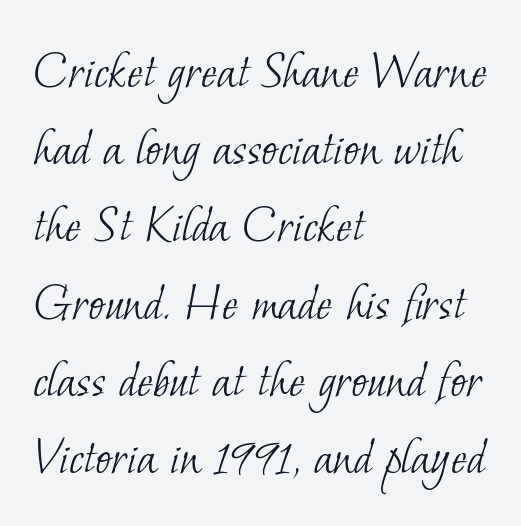
{"serif": "yes", "bold": "no", "weight": "light", "width": "normal", "stroke_contrast": "low", "x_height": "small", "monospaced": "no", "underline": "no", "align": "left", "line_spacing": "normal", "line_spacing_ratio": 1.43, "letter_spacing": "normal", "letter_spacing_em": 0.0, "glyph_px": 54}
